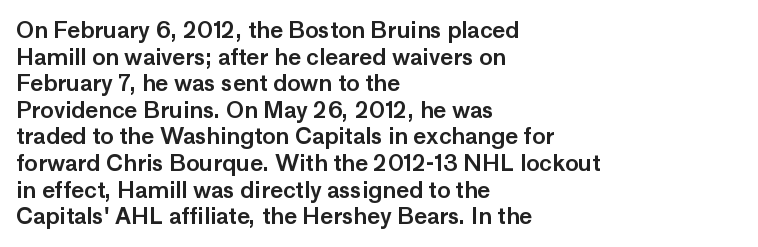
{"italic": "no", "underline": "no", "align": "left", "line_spacing_ratio": 1.21, "letter_spacing": "normal", "letter_spacing_em": 0.0, "glyph_px": 22}
